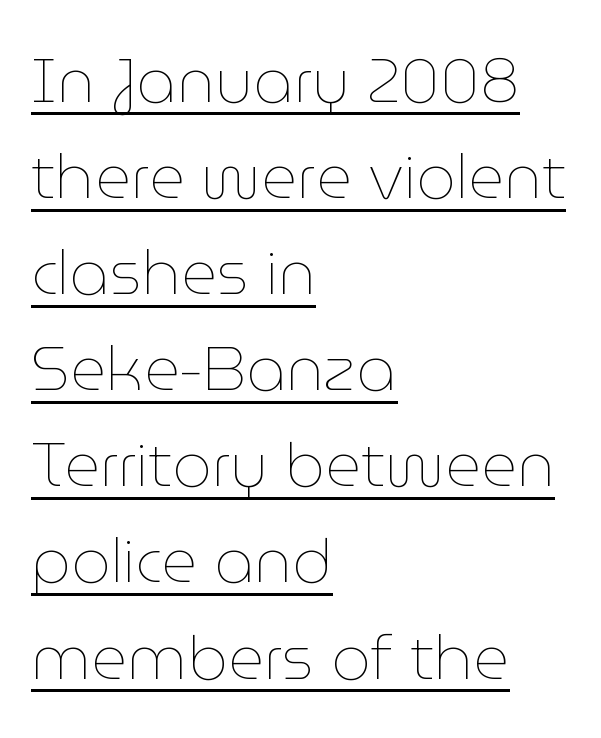
Looks like regular typesetting: each glyph gets only the width it needs. Looks like someone drew a line under every word here. Alignment: flush left. Vertical strokes here are truly vertical. There is no visible air inserted between adjacent glyphs. Evenly set lines give the paragraph a standard silhouette.
